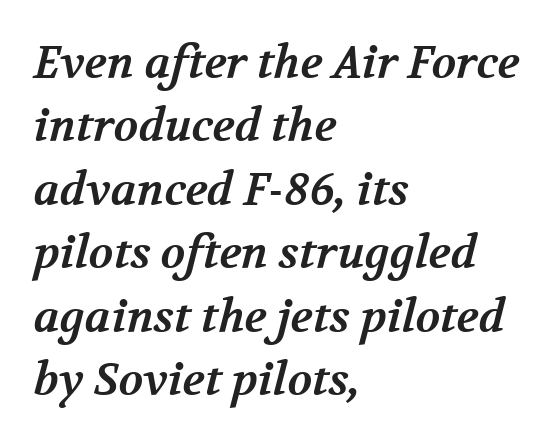
The strip under each line holds only bare page. Proportional: the letters do not fall into vertical columns. Typesetter's note: full bold, strokes at maximum text heaviness. Stroke terminals: seriffed. Is the block centered? No — it sits flush against the left margin.
